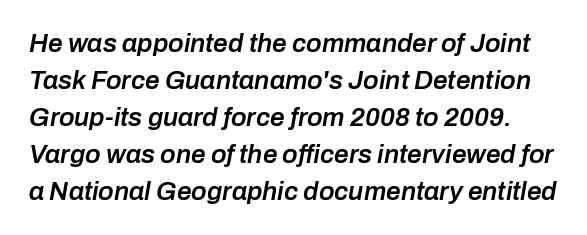
Q: Is the text bold? A: Semi-bold.
Q: Is the text italic (slanted)? A: Yes, it leans right by about 10 degrees.
Q: Is the text underlined? A: No.
Q: Is the spacing between letters normal or unusually wide? A: Normal.
Q: Is the spacing between lines tight, normal or loose? A: Normal.
